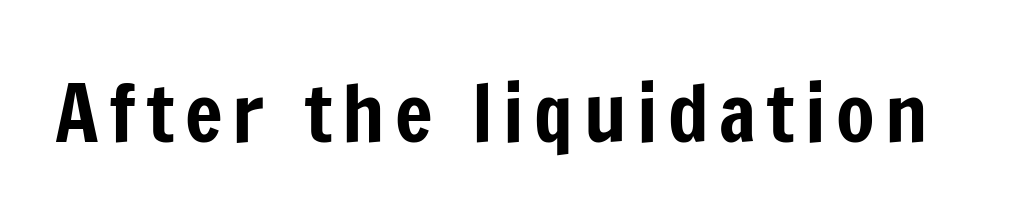
The image shows 79 px condensed sans-serif type, upright; set not underlined; low stroke contrast and a medium x-height.
